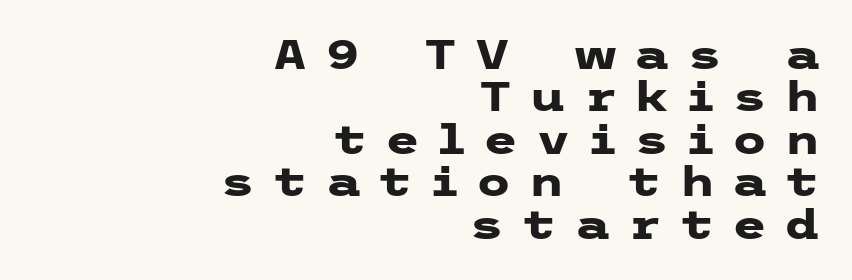
Q: Is the text bold? A: Yes.
Q: Is the text italic (slanted)? A: No, it is upright.
Q: Is the typeface a serif or a sans-serif typeface? A: Sans-serif.
Q: Is the text underlined? A: No.
Q: How is the paragraph aligned? A: Right-aligned.
Q: Is the spacing between letters normal or unusually wide? A: Unusually wide.
Q: Is the spacing between lines tight, normal or loose? A: Tight.
Q: Width (condensed, normal, or wide)? A: Wide.
Q: Stroke contrast? A: Low.
Q: x-height? A: Medium.
